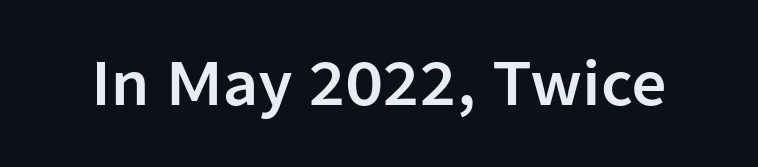
{"serif": "no", "italic": "no", "width": "normal", "stroke_contrast": "low", "x_height": "medium", "monospaced": "no", "underline": "no", "letter_spacing": "normal", "letter_spacing_em": 0.0, "glyph_px": 60}
